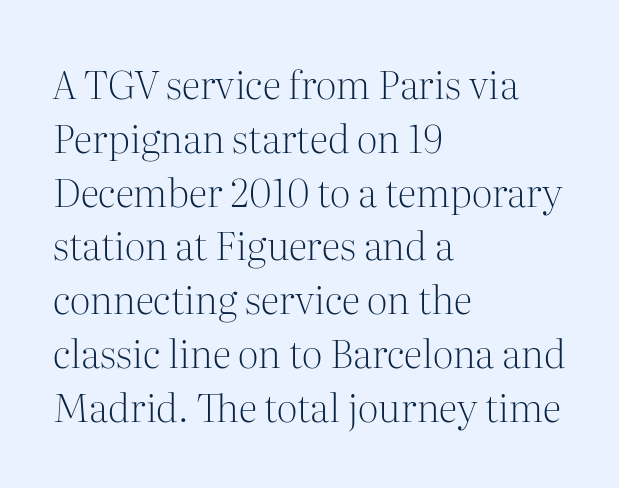
The image shows 39 px light serif type, upright; set left-aligned, normal line spacing (1.38x), normal letter spacing, not underlined; medium stroke contrast and a medium x-height.
